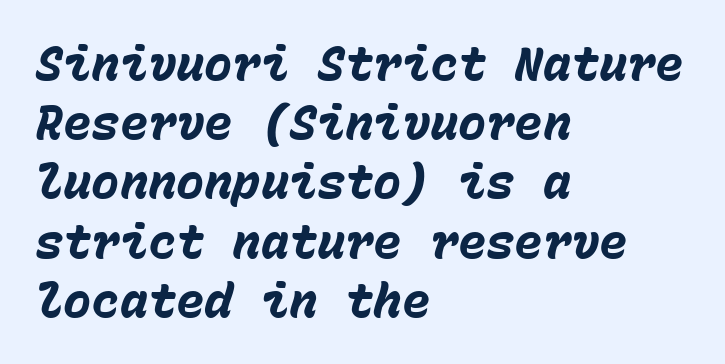
Descenders hang freely into open space. Looks like terminal output: every glyph gets an equal slot. The lettering tilts uniformly, giving the passage an italic look. These lines are set flush left with a ragged right edge. Set as a true bold cut, around the 700 mark. Tracking value appears to be zero — textbook default spacing.
